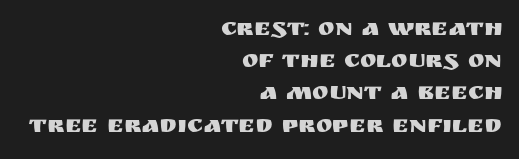
{"italic": "no", "underline": "no", "align": "right", "line_spacing": "normal", "line_spacing_ratio": 1.29, "letter_spacing": "normal", "letter_spacing_em": 0.0, "glyph_px": 25}
